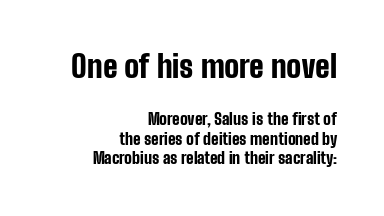
Q: Is the text bold? A: Yes.
Q: Is the text italic (slanted)? A: No, it is upright.
Q: Is the typeface a serif or a sans-serif typeface? A: Sans-serif.
Q: Is the text underlined? A: No.
Q: How is the paragraph aligned? A: Right-aligned.
Q: Is the spacing between letters normal or unusually wide? A: Normal.
Q: Which block of text is set in a larger size, the first (top) or the second (bottom)? A: The first (top) one.
Q: Width (condensed, normal, or wide)? A: Condensed.
Q: Stroke contrast? A: Low.
Q: x-height? A: Medium.
Q: Monospaced? A: No.
